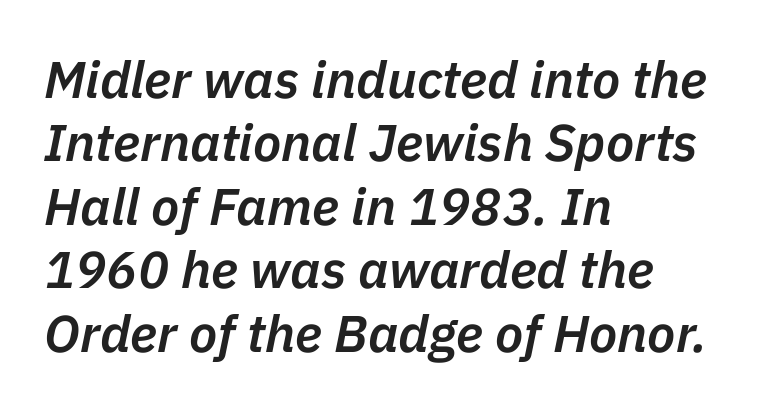
The image shows 52 px semibold type, italic (leaning right); set left-aligned, line spacing 1.22x, normal letter spacing, not underlined; low stroke contrast and a medium x-height.
